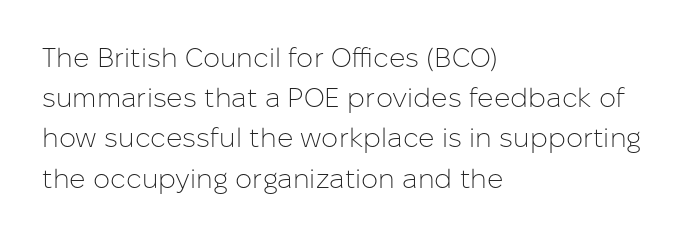
The image shows 27 px text type, upright; set left-aligned, normal line spacing (1.49x), normal letter spacing, not underlined.
